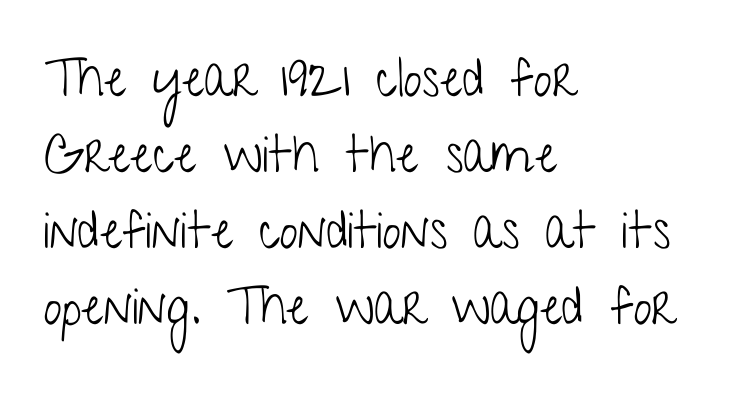
The paragraph has a hard left edge and a soft right edge. The vertical gap from one line to the next is medium. The typeface chosen for these lines omits serifs. This is not heavy type; no bold has been used.
